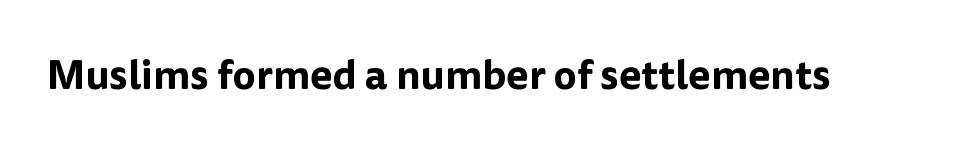
{"serif": "no", "italic": "no", "width": "normal", "stroke_contrast": "low", "x_height": "medium", "monospaced": "no", "underline": "no", "letter_spacing": "normal", "letter_spacing_em": 0.0, "glyph_px": 41}
